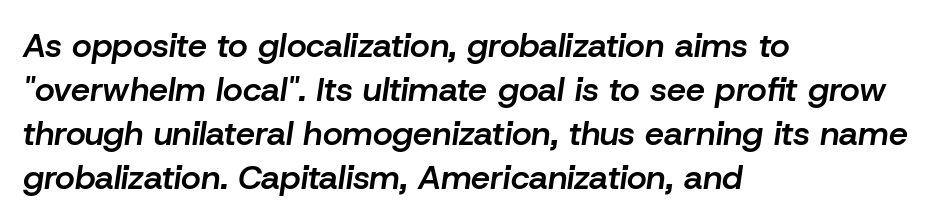
Q: Is the text bold? A: Semi-bold.
Q: Is the text italic (slanted)? A: Yes, it leans right by about 8 degrees.
Q: Is the text underlined? A: No.
Q: How is the paragraph aligned? A: Left-aligned.
Q: Is the spacing between letters normal or unusually wide? A: Normal.
Q: Is the spacing between lines tight, normal or loose? A: Normal.
Q: Width (condensed, normal, or wide)? A: Normal.
Q: Stroke contrast? A: Low.
Q: x-height? A: Medium.
Q: Monospaced? A: No.
